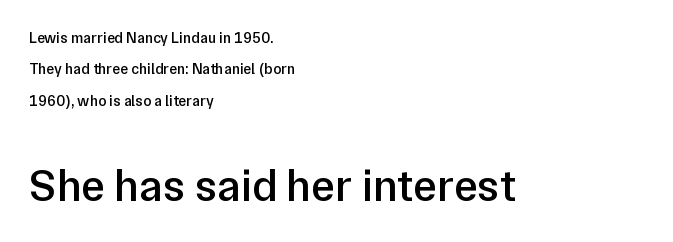
Honestly, there is no underline to notice here at all. Typographic density is moderately raised because the face is semibold. A student would call this left alignment; a typographer would say flush left, rag right. Words appear dense and cohesive because spacing is normal. A student would notice the bottom passage is typeset larger than what precedes it. Each letter keeps its own natural width here, so spacing adapts to shape.
